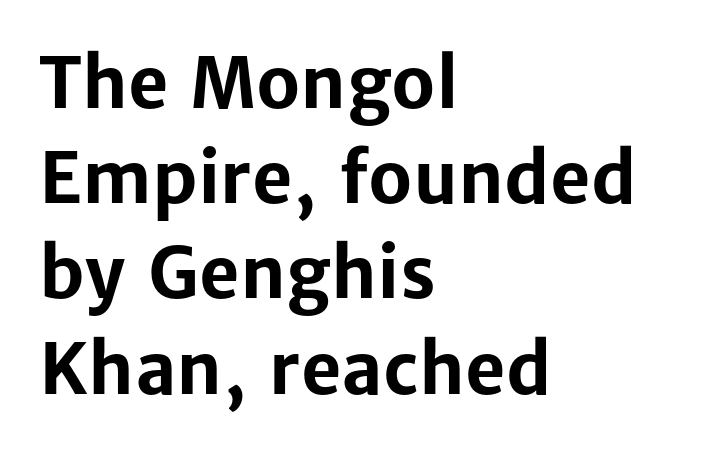
Is this a fixed-width face? No — the glyphs have proportional, varying widths. I'd call this a sans setting — the letters go barefoot. Quick note: underline off. Style check: upright. Summary of vertical rhythm: regular, with standard interline spacing.
